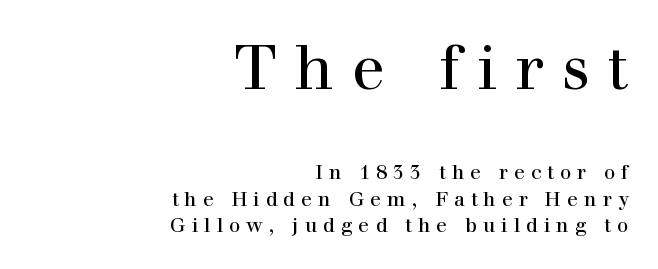
Observe the serifs anchoring each vertical stroke in this sample. This is the regular roman posture of the typeface. Type size steps down from the first block to the second. A typesetter would call this proportional, since set widths differ per character. The horizontal fit of the characters is loose and conspicuously gappy. Layout note: lines flush right.
